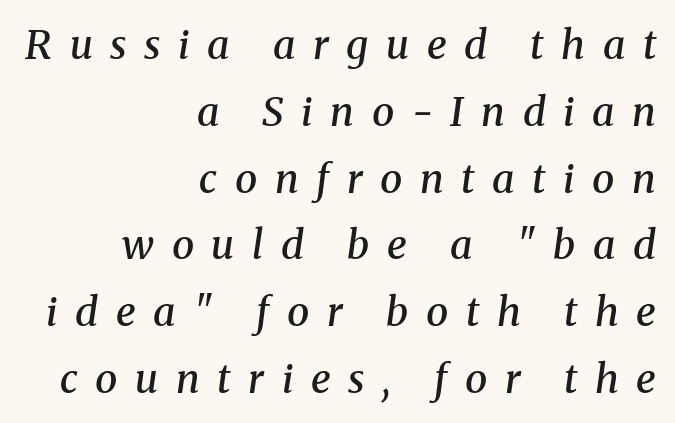
Descenders are the only things crossing below the line. Bold? Not quite — semibold, heavier than regular but stopping short. Inter-character spacing is expanded well beyond the font's built-in metrics. This sample has the flowing, uneven cadence of proportional lettering. Alignment: flush right.
